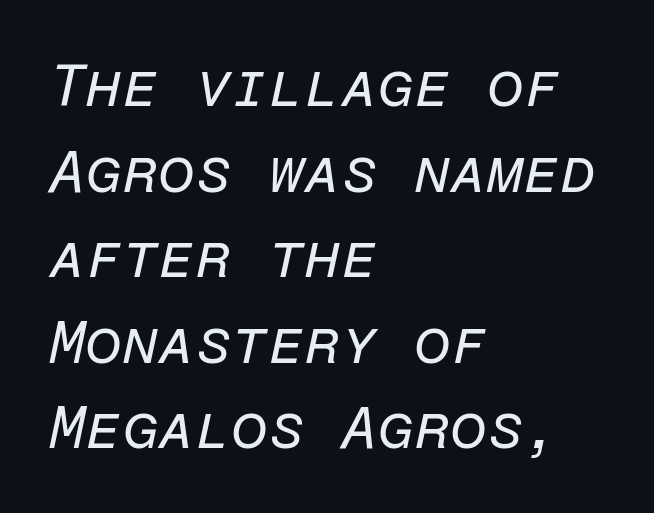
The image shows 59 px regular-weight type, italic (leaning right), monospaced; set left-aligned, normal line spacing (1.45x), normal letter spacing, not underlined; low stroke contrast and a medium x-height.
